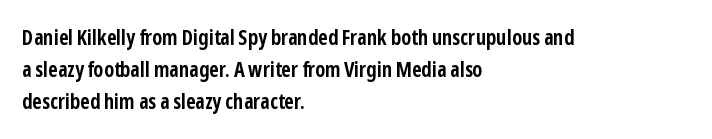
Q: Is the text bold? A: Yes.
Q: Is the text italic (slanted)? A: No, it is upright.
Q: Is the text underlined? A: No.
Q: How is the paragraph aligned? A: Left-aligned.
Q: Is the spacing between letters normal or unusually wide? A: Normal.
Q: Is the spacing between lines tight, normal or loose? A: Normal.
